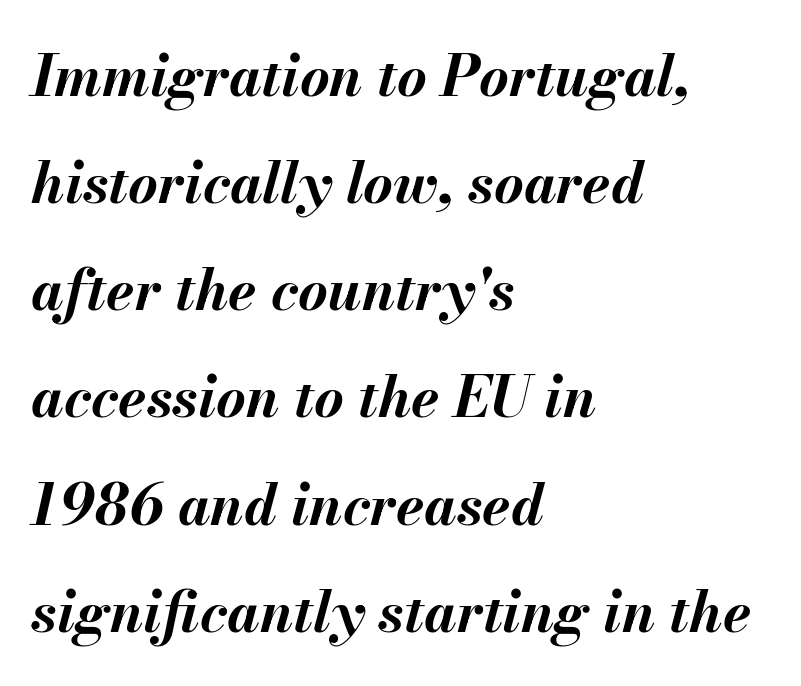
Q: Is the text bold? A: Yes.
Q: Is the text italic (slanted)? A: Yes, it leans right by about 13 degrees.
Q: Is the text underlined? A: No.
Q: How is the paragraph aligned? A: Left-aligned.
Q: Is the spacing between letters normal or unusually wide? A: Normal.
Q: Width (condensed, normal, or wide)? A: Normal.
Q: Stroke contrast? A: Medium.
Q: x-height? A: Small.
Q: Monospaced? A: No.
